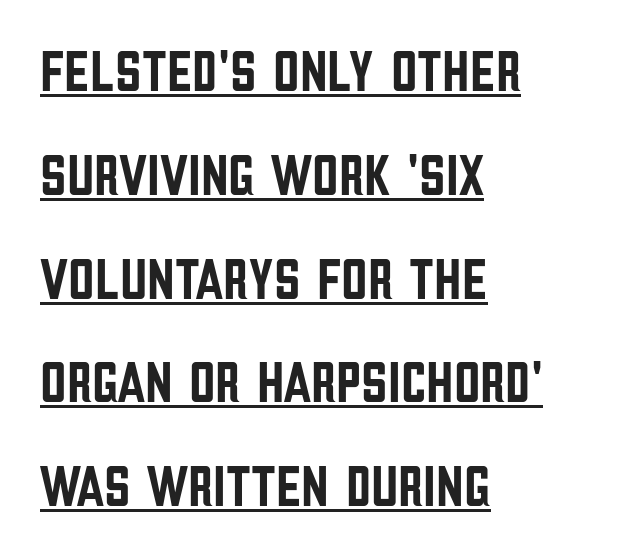
The image shows 58 px condensed sans-serif type, upright; set left-aligned, line spacing 1.79x, normal letter spacing, underlined; low stroke contrast and a large x-height.
